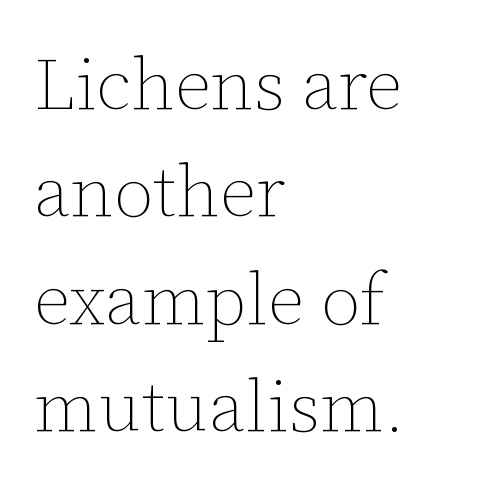
The image shows 72 px thin type, upright; set left-aligned, normal line spacing (1.49x), normal letter spacing, not underlined; low stroke contrast and a medium x-height.
